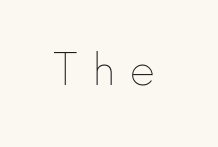
Q: Is the text bold? A: No.
Q: Is the text italic (slanted)? A: No, it is upright.
Q: Is the text underlined? A: No.
Q: Is the spacing between letters normal or unusually wide? A: Unusually wide.
Q: Width (condensed, normal, or wide)? A: Normal.
Q: Stroke contrast? A: Low.
Q: x-height? A: Small.
Q: Monospaced? A: No.
